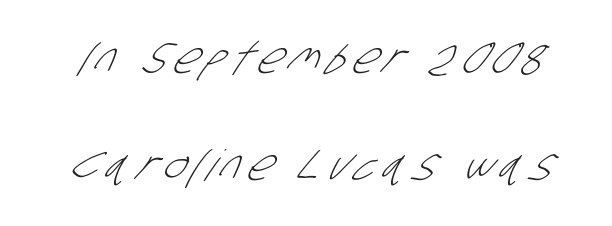
{"serif": "no", "bold": "no", "weight": "light", "width": "condensed", "stroke_contrast": "low", "x_height": "large", "monospaced": "no", "underline": "no", "line_spacing": "loose", "line_spacing_ratio": 2.5, "glyph_px": 43}
